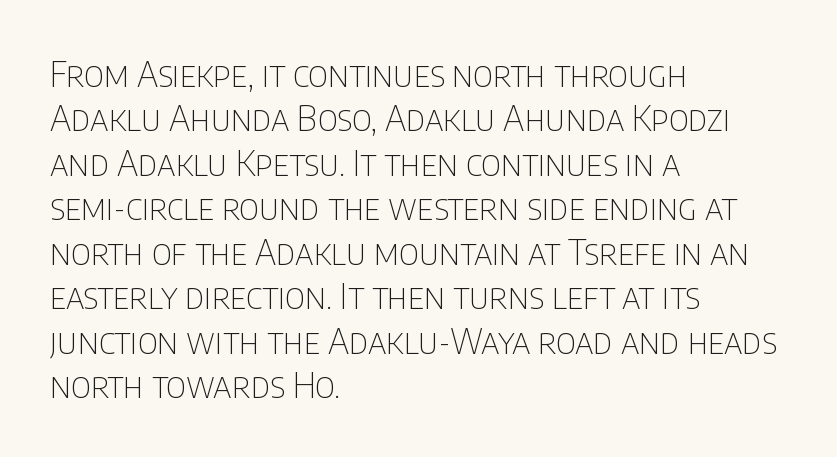
Q: Is the text bold? A: No.
Q: Is the text italic (slanted)? A: No, it is upright.
Q: Is the typeface a serif or a sans-serif typeface? A: Sans-serif.
Q: Is the text underlined? A: No.
Q: How is the paragraph aligned? A: Left-aligned.
Q: Is the spacing between letters normal or unusually wide? A: Normal.
Q: Is the spacing between lines tight, normal or loose? A: Normal.
Q: Width (condensed, normal, or wide)? A: Condensed.
Q: Stroke contrast? A: Low.
Q: x-height? A: Large.
Q: Monospaced? A: No.
